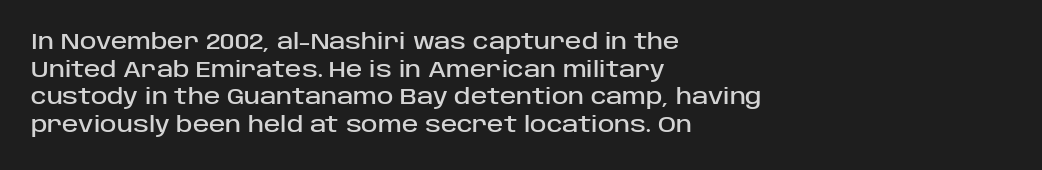
{"italic": "no", "underline": "no", "align": "left", "line_spacing": "normal", "line_spacing_ratio": 1.26, "letter_spacing": "normal", "letter_spacing_em": 0.0, "glyph_px": 22}
